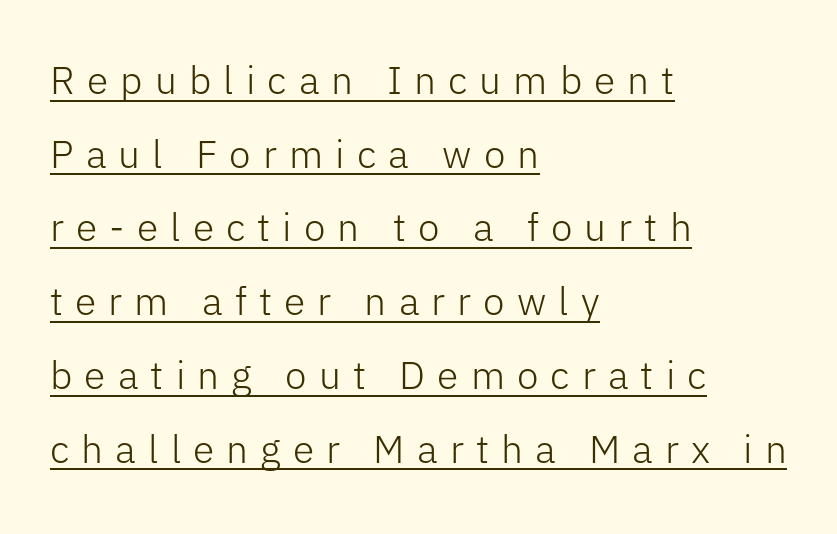
{"serif": "no", "italic": "no", "bold": "no", "weight": "light", "width": "normal", "stroke_contrast": "low", "x_height": "medium", "monospaced": "no", "underline": "yes", "align": "left", "line_spacing_ratio": 1.89, "letter_spacing": "wide", "letter_spacing_em": 0.31, "glyph_px": 39}
